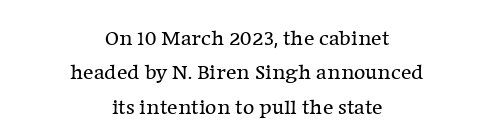
Vertical strokes here are truly vertical. Check the space under the baseline: it is left empty. Characters follow at the spacing the type designer built in. Stems here are at most as thick as an everyday book face. The setting favours the middle, as headings and verse often do.
